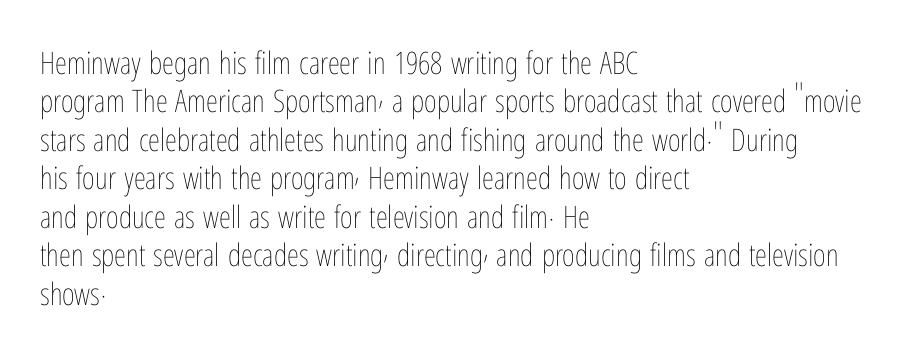
If you drew a ruler down the left edge, every line would touch it. These lines keep a tight, regular rhythm from letter to letter. Only glyphs here, with clear space below each row. Is the type heavy? It reads as light-to-regular instead. The letters stand upright; this is a roman face. A typesetter would call this proportional, since set widths differ per character.
